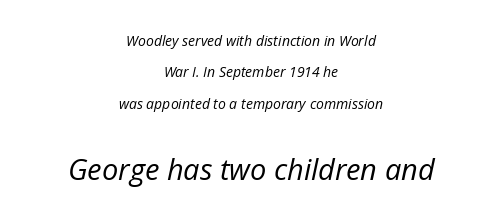
The image shows 29 px regular-weight type, italic (leaning right); set centered, loose line spacing (2.25x), normal letter spacing, not underlined; the second (bottom) block is 2.07x larger; low stroke contrast and a medium x-height.
